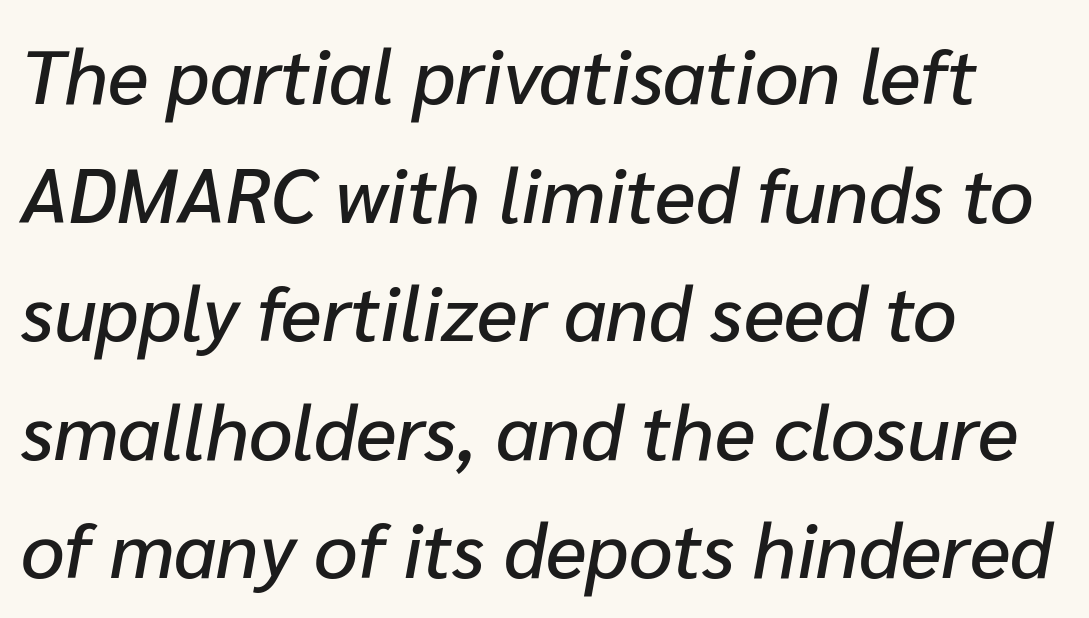
{"italic": "yes", "lean": "right", "slant_degrees": 10, "width": "normal", "stroke_contrast": "low", "x_height": "medium", "monospaced": "no", "underline": "no", "align": "left", "line_spacing": "normal", "line_spacing_ratio": 1.54, "letter_spacing": "normal", "letter_spacing_em": 0.0, "glyph_px": 77}
